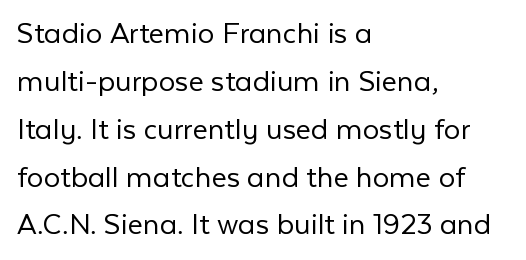
Q: Is the text bold? A: No.
Q: Is the text italic (slanted)? A: No, it is upright.
Q: Is the typeface a serif or a sans-serif typeface? A: Sans-serif.
Q: Is the text underlined? A: No.
Q: How is the paragraph aligned? A: Left-aligned.
Q: Is the spacing between letters normal or unusually wide? A: Normal.
Q: Is the spacing between lines tight, normal or loose? A: Normal.
Q: Width (condensed, normal, or wide)? A: Normal.
Q: Stroke contrast? A: Low.
Q: x-height? A: Medium.
Q: Monospaced? A: No.
